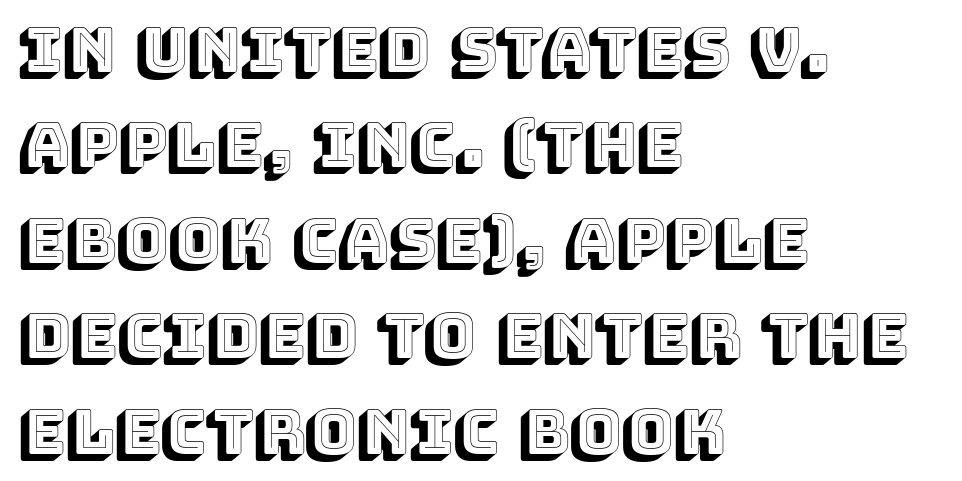
The paragraph shown leans on its left margin. The specimen reads as upright at a glance. The face used here is proportionally spaced, like ordinary book or web type. Is the letter spacing exaggerated? No — it looks like the ordinary default.
